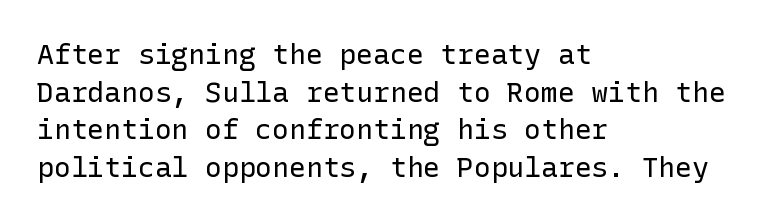
Q: Is the text bold? A: No.
Q: Is the text italic (slanted)? A: No, it is upright.
Q: Is the typeface a serif or a sans-serif typeface? A: Sans-serif.
Q: Is the text underlined? A: No.
Q: How is the paragraph aligned? A: Left-aligned.
Q: Is the spacing between letters normal or unusually wide? A: Normal.
Q: Is the spacing between lines tight, normal or loose? A: Normal.
Q: Width (condensed, normal, or wide)? A: Normal.
Q: Stroke contrast? A: Low.
Q: x-height? A: Medium.
